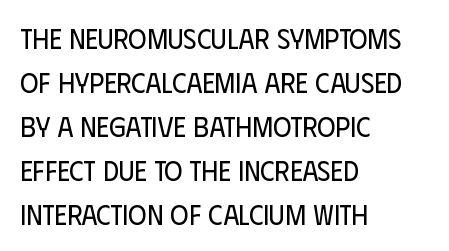
The image shows 28 px regular-weight, condensed sans-serif type, upright; set left-aligned, normal line spacing (1.57x), normal letter spacing, not underlined; low stroke contrast and a large x-height.
